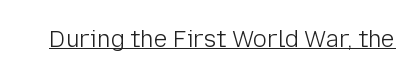
{"italic": "no", "bold": "no", "underline": "yes", "letter_spacing": "normal", "letter_spacing_em": 0.0, "glyph_px": 23}
